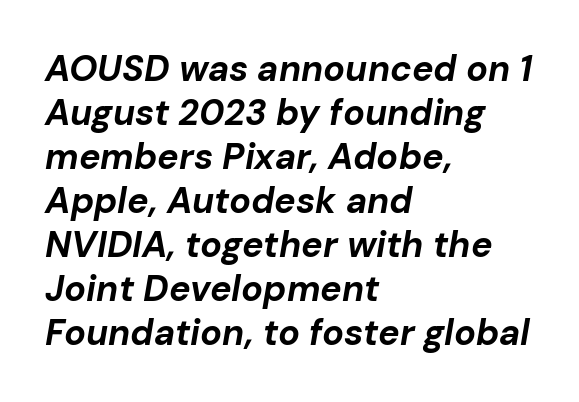
Q: Is the text bold? A: Yes.
Q: Is the text italic (slanted)? A: Yes, it leans right by about 10 degrees.
Q: Is the text underlined? A: No.
Q: How is the paragraph aligned? A: Left-aligned.
Q: Is the spacing between letters normal or unusually wide? A: Normal.
Q: Width (condensed, normal, or wide)? A: Normal.
Q: Stroke contrast? A: Low.
Q: x-height? A: Medium.
Q: Monospaced? A: No.
